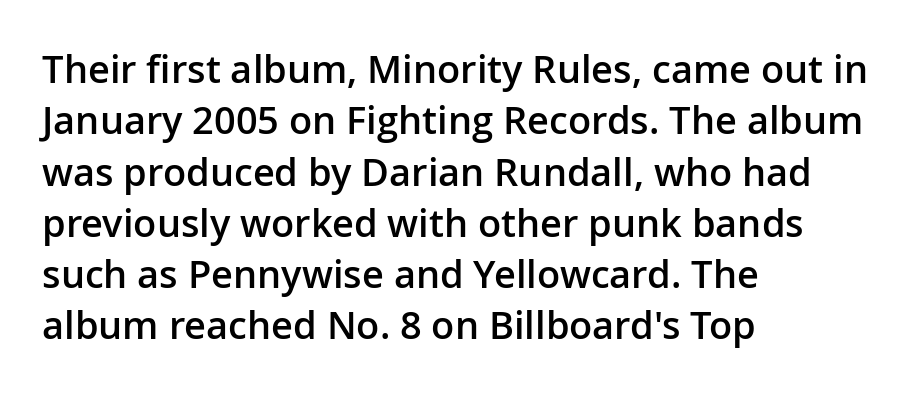
Caption: standard tracking, unaltered. In terms of letterform style, serifs are entirely absent. What's the leading like? Ordinary, nothing unusual. No italicization has been applied; the sample stays upright. These words are printed semibold, heavier than regular yet not bold. You could not count columns in this text — the font is proportionally spaced.
